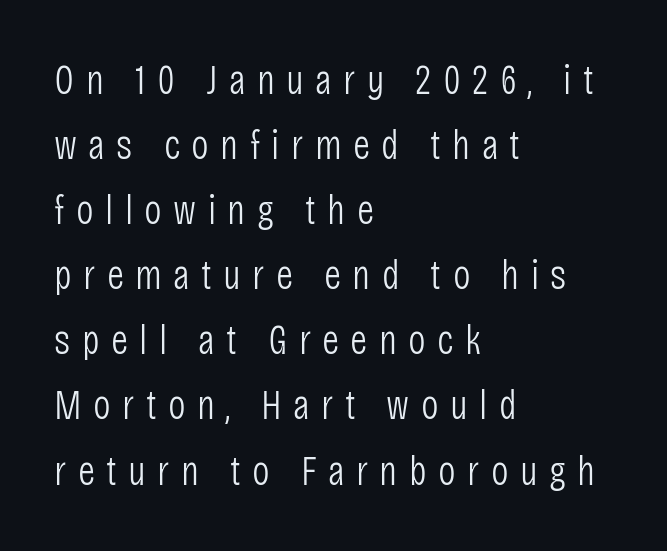
The image shows 42 px light, condensed sans-serif type, upright; set left-aligned, normal line spacing (1.55x), unusually wide letter spacing (+0.27 em), not underlined; low stroke contrast and a large x-height.
